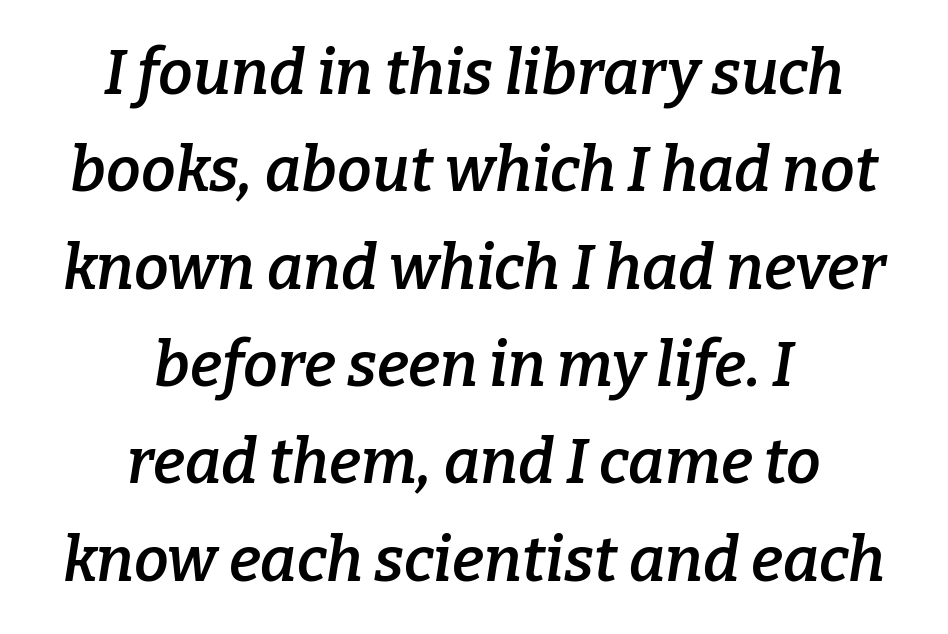
{"serif": "yes", "italic": "yes", "lean": "right", "slant_degrees": 9, "bold": "semi", "weight": "semibold", "width": "normal", "stroke_contrast": "low", "x_height": "medium", "monospaced": "no", "underline": "no", "align": "center", "line_spacing": "normal", "line_spacing_ratio": 1.57, "letter_spacing": "normal", "letter_spacing_em": 0.0, "glyph_px": 62}
